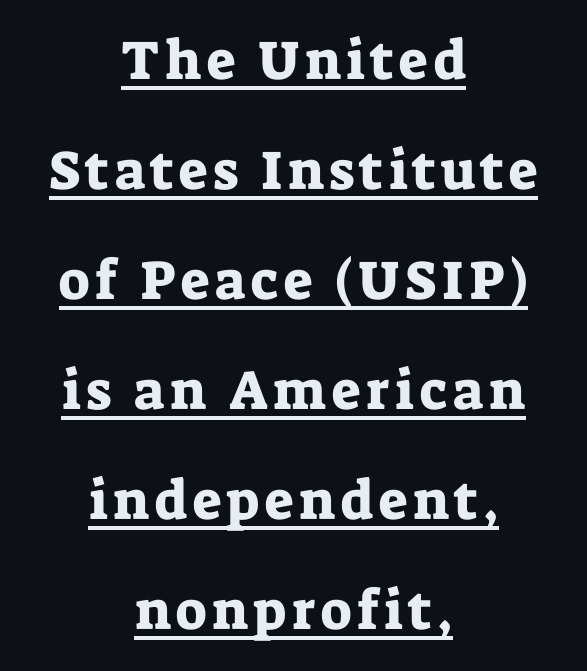
The image shows 55 px serif type, upright; set centered, loose line spacing (2.0x), underlined; low stroke contrast and a medium x-height.
